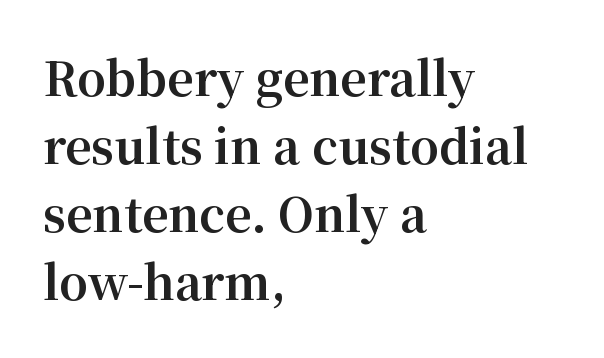
Q: Is the text bold? A: Yes.
Q: Is the text italic (slanted)? A: No, it is upright.
Q: Is the typeface a serif or a sans-serif typeface? A: Serif.
Q: Is the text underlined? A: No.
Q: How is the paragraph aligned? A: Left-aligned.
Q: Is the spacing between letters normal or unusually wide? A: Normal.
Q: Is the spacing between lines tight, normal or loose? A: Normal.
Q: Width (condensed, normal, or wide)? A: Normal.
Q: Stroke contrast? A: Medium.
Q: x-height? A: Medium.
Q: Monospaced? A: No.
